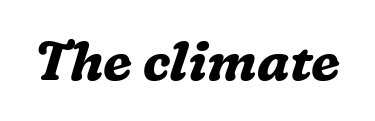
Q: Is the text bold? A: Yes.
Q: Is the text italic (slanted)? A: Yes, it leans right by about 16 degrees.
Q: Is the typeface a serif or a sans-serif typeface? A: Serif.
Q: Is the text underlined? A: No.
Q: Is the spacing between letters normal or unusually wide? A: Normal.
Q: Width (condensed, normal, or wide)? A: Normal.
Q: Stroke contrast? A: Medium.
Q: x-height? A: Medium.
Q: Monospaced? A: No.
